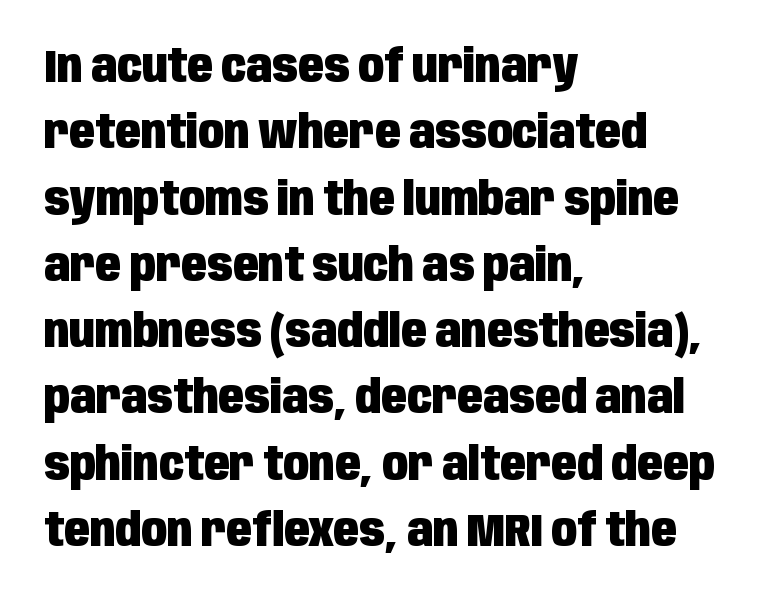
The image shows 47 px heavy, condensed sans-serif type, upright; set left-aligned, normal line spacing (1.41x), normal letter spacing, not underlined; low stroke contrast and a large x-height.
